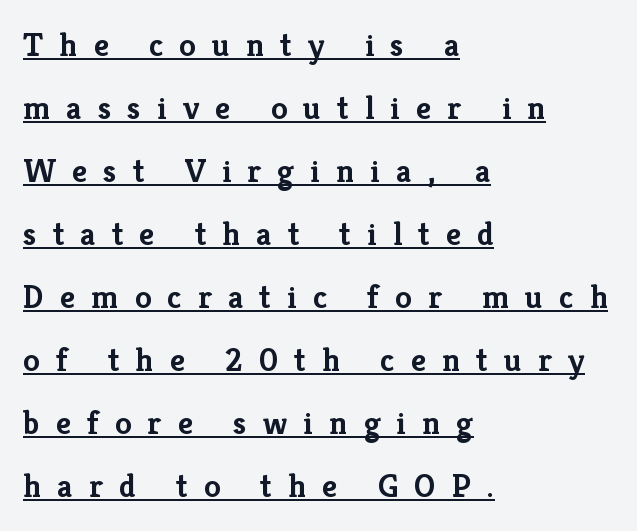
{"serif": "yes", "italic": "no", "bold": "yes", "weight": "semibold", "width": "normal", "stroke_contrast": "low", "x_height": "medium", "monospaced": "no", "underline": "yes", "align": "left", "line_spacing": "loose", "line_spacing_ratio": 1.91, "letter_spacing": "wide", "letter_spacing_em": 0.49, "glyph_px": 33}
